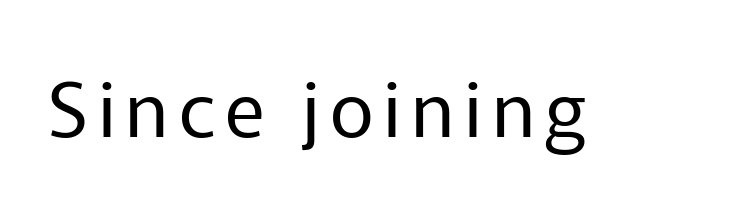
{"serif": "no", "italic": "no", "bold": "no", "weight": "regular", "width": "normal", "stroke_contrast": "low", "x_height": "medium", "monospaced": "no", "underline": "no", "glyph_px": 76}
